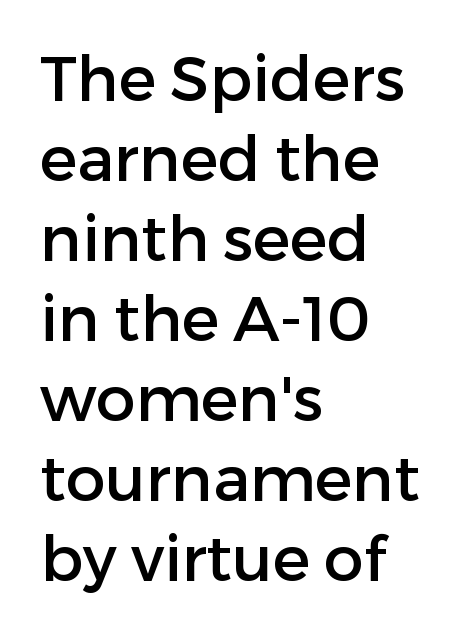
Q: Is the text italic (slanted)? A: No, it is upright.
Q: Is the typeface a serif or a sans-serif typeface? A: Sans-serif.
Q: Is the text underlined? A: No.
Q: How is the paragraph aligned? A: Left-aligned.
Q: Is the spacing between letters normal or unusually wide? A: Normal.
Q: Is the spacing between lines tight, normal or loose? A: Normal.
Q: Width (condensed, normal, or wide)? A: Normal.
Q: Stroke contrast? A: Low.
Q: x-height? A: Medium.
Q: Monospaced? A: No.
